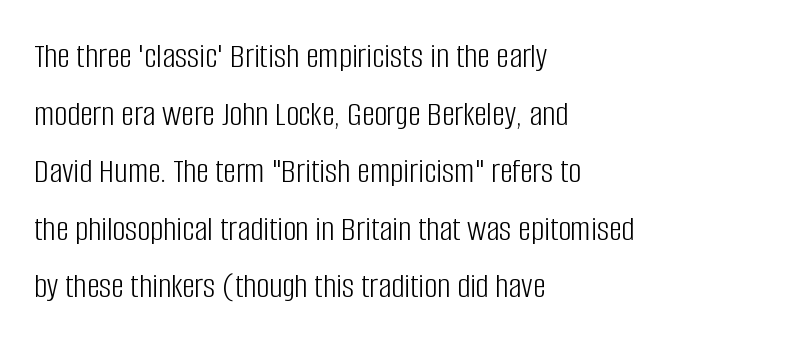
The block of text has a typical density, with ordinary space between rows. The face used here is rendered with its standard letterfit. The space beneath each line is pristine and unruled. Short and long lines alike share a common starting point at left. These lines were composed using upright roman letters.
